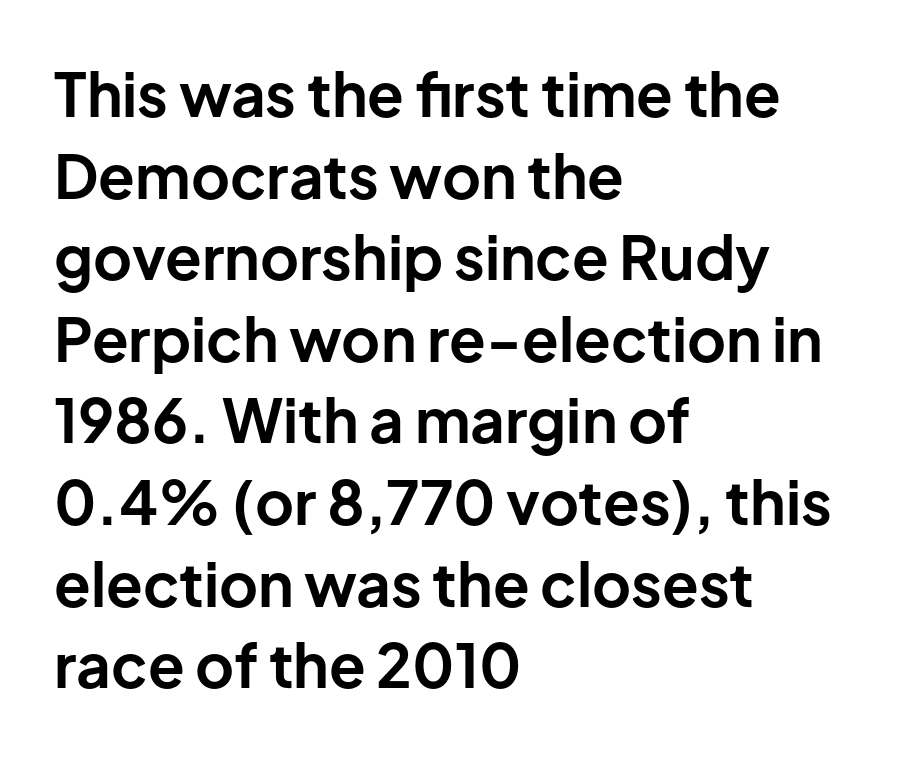
Q: Is the text bold? A: Yes.
Q: Is the text italic (slanted)? A: No, it is upright.
Q: Is the typeface a serif or a sans-serif typeface? A: Sans-serif.
Q: Is the text underlined? A: No.
Q: How is the paragraph aligned? A: Left-aligned.
Q: Is the spacing between letters normal or unusually wide? A: Normal.
Q: Is the spacing between lines tight, normal or loose? A: Normal.
Q: Width (condensed, normal, or wide)? A: Normal.
Q: Stroke contrast? A: Low.
Q: x-height? A: Medium.
Q: Monospaced? A: No.
